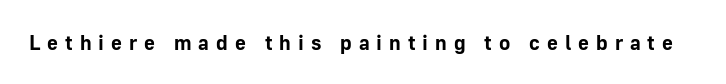
{"italic": "no", "bold": "yes", "underline": "no", "letter_spacing": "wide", "letter_spacing_em": 0.33, "glyph_px": 21}
